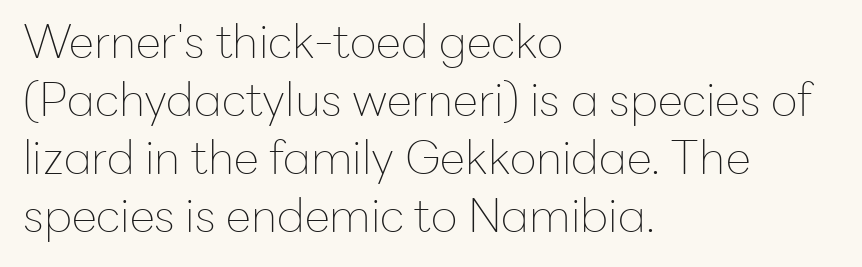
{"serif": "no", "italic": "no", "bold": "no", "weight": "thin", "width": "normal", "stroke_contrast": "low", "x_height": "medium", "monospaced": "no", "underline": "no", "align": "left", "line_spacing": "normal", "line_spacing_ratio": 1.26, "letter_spacing": "normal", "letter_spacing_em": 0.0, "glyph_px": 46}
